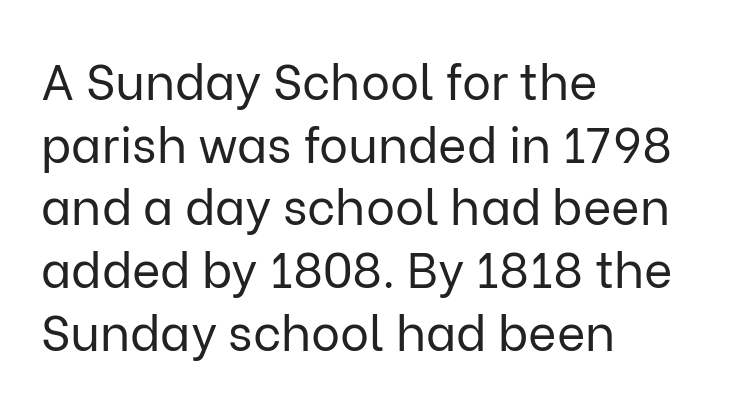
Q: Is the text bold? A: No.
Q: Is the text italic (slanted)? A: No, it is upright.
Q: Is the typeface a serif or a sans-serif typeface? A: Sans-serif.
Q: Is the text underlined? A: No.
Q: How is the paragraph aligned? A: Left-aligned.
Q: Is the spacing between letters normal or unusually wide? A: Normal.
Q: Is the spacing between lines tight, normal or loose? A: Normal.
Q: Width (condensed, normal, or wide)? A: Normal.
Q: Stroke contrast? A: Low.
Q: x-height? A: Medium.
Q: Monospaced? A: No.
